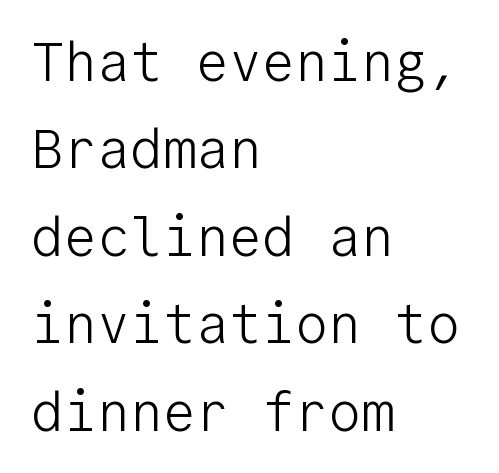
{"serif": "no", "italic": "no", "bold": "no", "weight": "light", "width": "normal", "stroke_contrast": "low", "x_height": "medium", "monospaced": "yes", "underline": "no", "align": "left", "line_spacing": "normal", "line_spacing_ratio": 1.59, "letter_spacing": "normal", "letter_spacing_em": 0.0, "glyph_px": 55}
